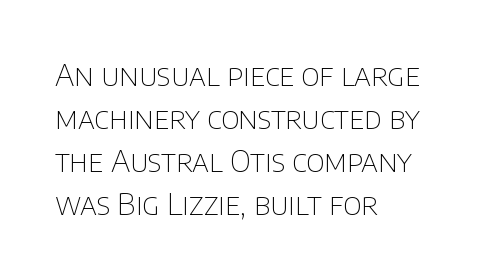
The image shows 30 px thin sans-serif type, upright; set left-aligned, normal line spacing (1.43x), normal letter spacing, not underlined; low stroke contrast and a large x-height.
